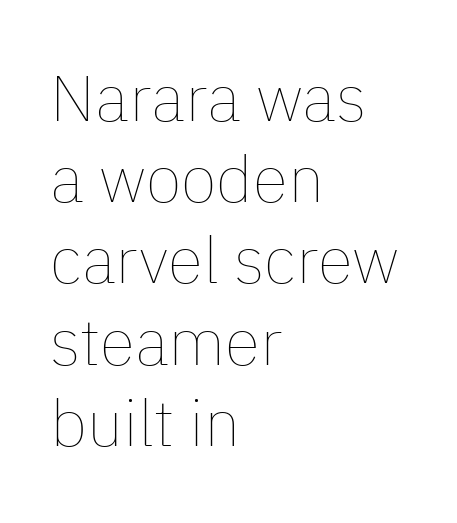
The compositor pushed each line to the left boundary. Here the designer chose a conventional face with non-uniform glyph widths. Posture: straight, roman, zero tilt. The area under the type is left untouched.
